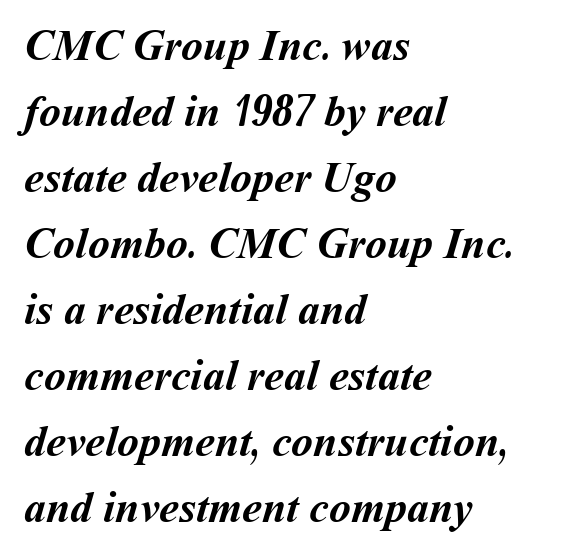
What's the leading like? Ordinary, nothing unusual. The rendering uses a bold face; every stroke is thick and dark. Look at the tracking — it's just the regular setting, nothing added. A student would call this left alignment; a typographer would say flush left, rag right. This rendering features lettering with no underline.
